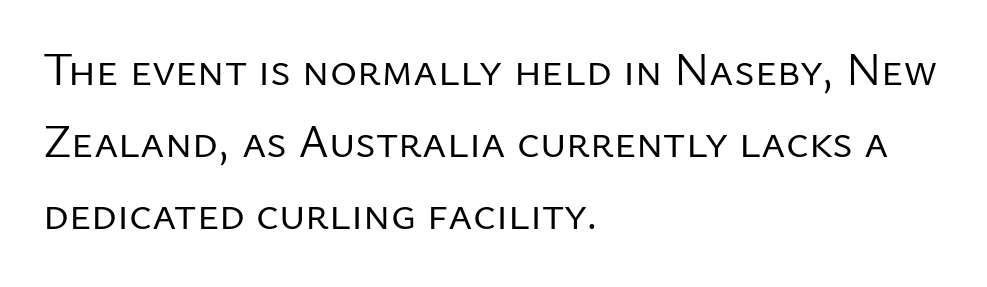
Q: Is the text bold? A: No.
Q: Is the text italic (slanted)? A: No, it is upright.
Q: Is the typeface a serif or a sans-serif typeface? A: Sans-serif.
Q: Is the text underlined? A: No.
Q: How is the paragraph aligned? A: Left-aligned.
Q: Is the spacing between letters normal or unusually wide? A: Normal.
Q: Is the spacing between lines tight, normal or loose? A: Normal.
Q: Width (condensed, normal, or wide)? A: Normal.
Q: Stroke contrast? A: Low.
Q: x-height? A: Medium.
Q: Monospaced? A: No.
